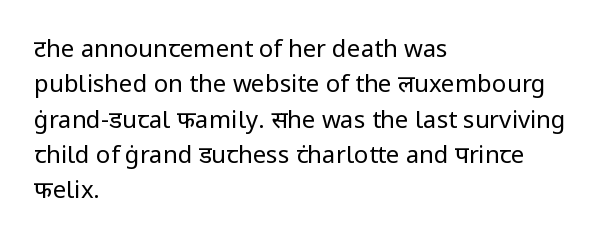
Tracking value appears to be zero — textbook default spacing. Posture: straight, roman, zero tilt. Leftover space on each line is placed entirely after the last word. This is not heavy type; no bold has been used.
